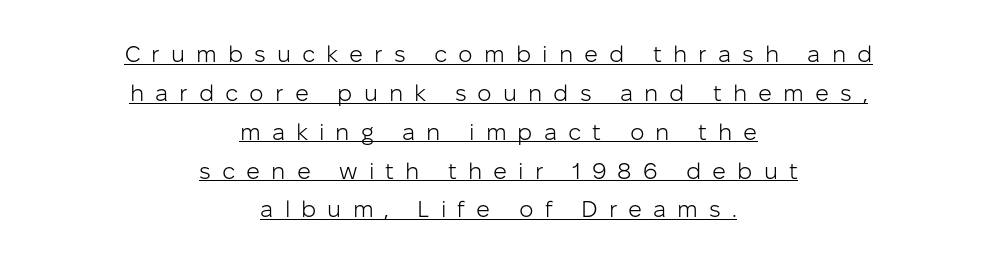
The whitespace from short lines is split evenly between both sides. A roman cut, with each character standing at attention. Glyph-to-glyph distance is far greater than everyday printed text. The font is comparable to plain body text, perhaps lighter. A typographer would call this underscored text.
